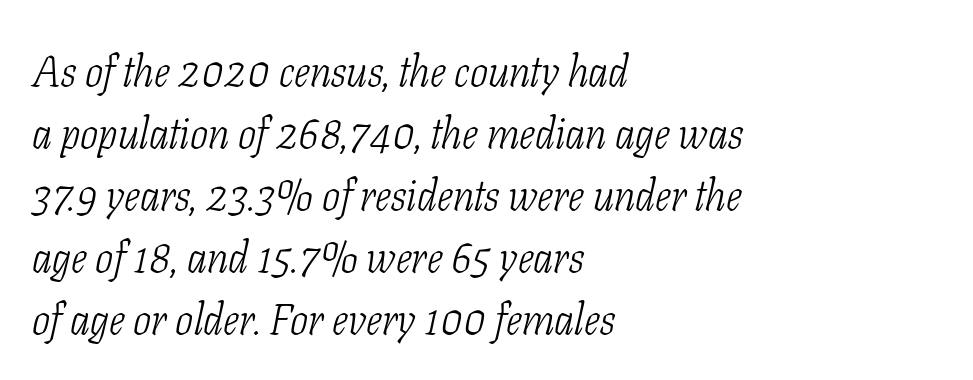
Q: Is the text bold? A: No.
Q: Is the text italic (slanted)? A: Yes, it leans right by about 11 degrees.
Q: Is the typeface a serif or a sans-serif typeface? A: Serif.
Q: Is the text underlined? A: No.
Q: How is the paragraph aligned? A: Left-aligned.
Q: Is the spacing between letters normal or unusually wide? A: Normal.
Q: Is the spacing between lines tight, normal or loose? A: Normal.
Q: Width (condensed, normal, or wide)? A: Condensed.
Q: Stroke contrast? A: Low.
Q: x-height? A: Medium.
Q: Monospaced? A: No.
